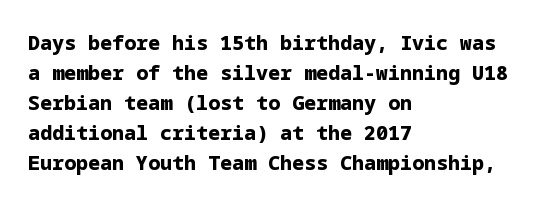
The image shows 20 px bold type, upright; set left-aligned, normal line spacing (1.5x), normal letter spacing, not underlined.
